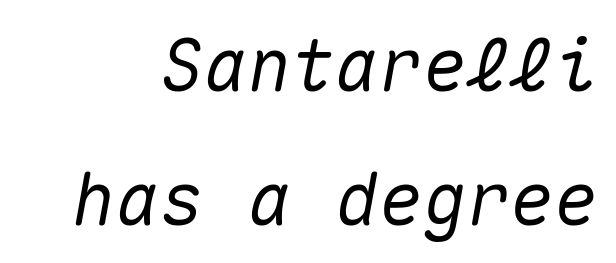
In terms of posture, this sample is oblique. The specimen omits any rule beneath the text block's lines. You could count columns in this text — the font is strictly monospaced. Here the glyphs are tracked normally, forming tight word shapes.
